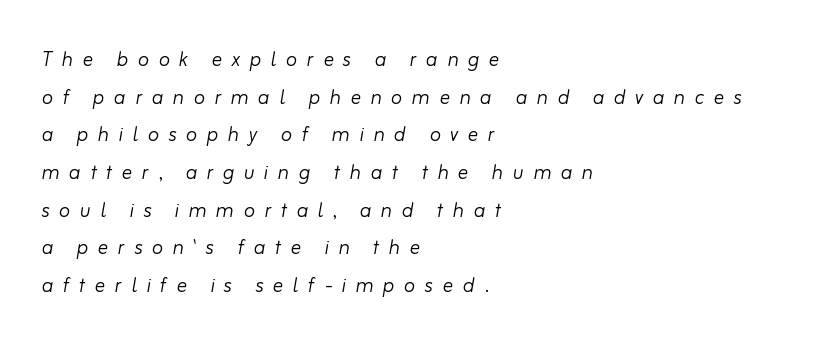
The image shows 26 px text type, italic (leaning right); set left-aligned, normal line spacing (1.45x), unusually wide letter spacing (+0.36 em), not underlined.
